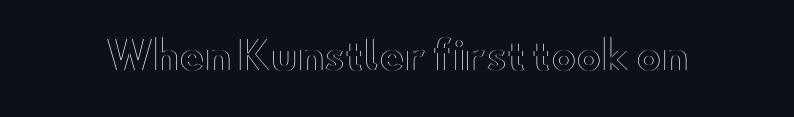
{"italic": "no", "width": "wide", "x_height": "small", "monospaced": "no", "underline": "no", "letter_spacing": "normal", "letter_spacing_em": 0.0, "glyph_px": 38}
